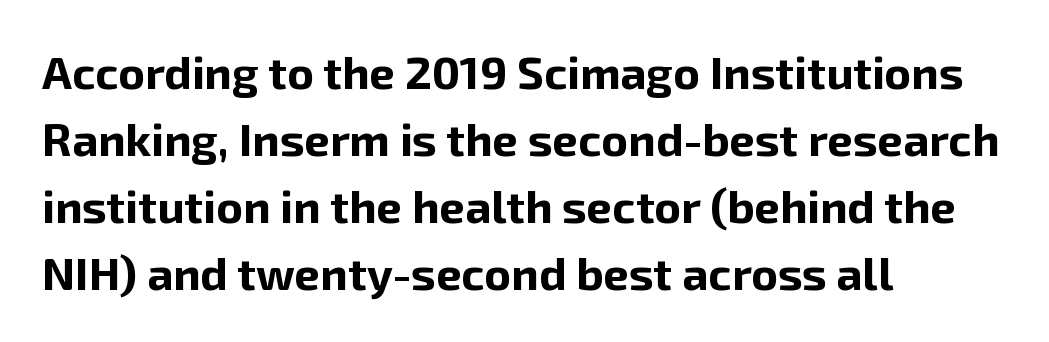
Q: Is the text bold? A: Yes.
Q: Is the text italic (slanted)? A: No, it is upright.
Q: Is the typeface a serif or a sans-serif typeface? A: Sans-serif.
Q: Is the text underlined? A: No.
Q: How is the paragraph aligned? A: Left-aligned.
Q: Is the spacing between letters normal or unusually wide? A: Normal.
Q: Is the spacing between lines tight, normal or loose? A: Normal.
Q: Width (condensed, normal, or wide)? A: Normal.
Q: Stroke contrast? A: Low.
Q: x-height? A: Medium.
Q: Monospaced? A: No.
